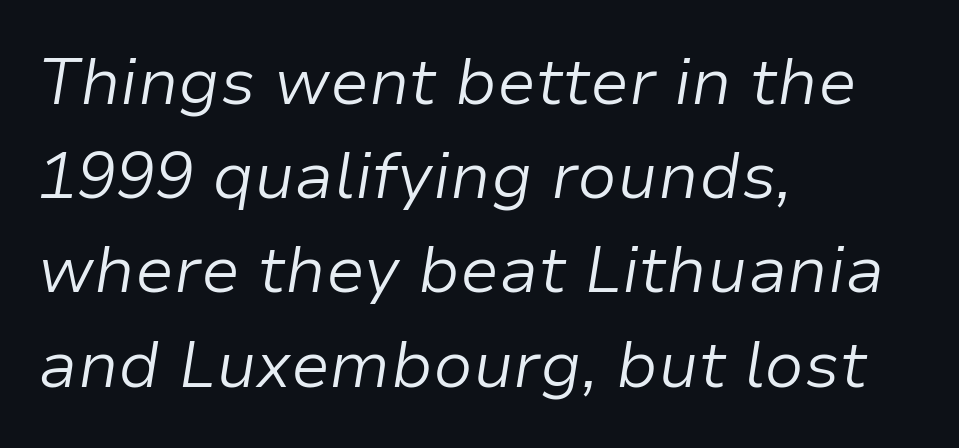
Compared with a centered layout, this one pins lines to the left instead. The typeface has the unassuming heft of standard copy or less. Regarding leading, the lines here are spaced in the standard way. Descender tails drop into unmarked territory.
